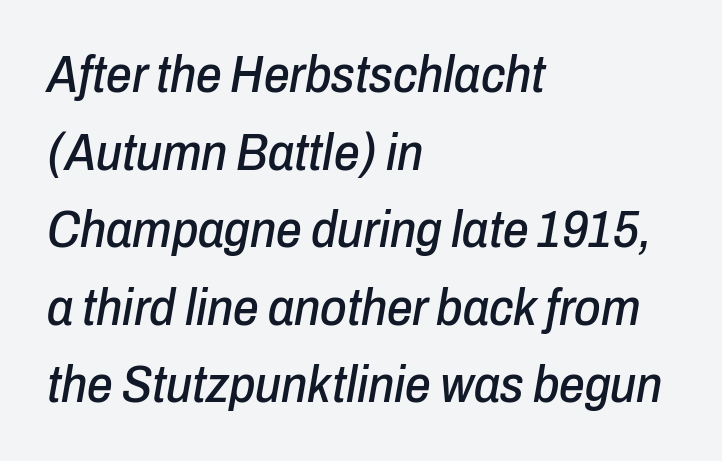
The image shows 51 px condensed type, italic (leaning right); set left-aligned, normal line spacing (1.52x), normal letter spacing, not underlined; low stroke contrast and a medium x-height.
